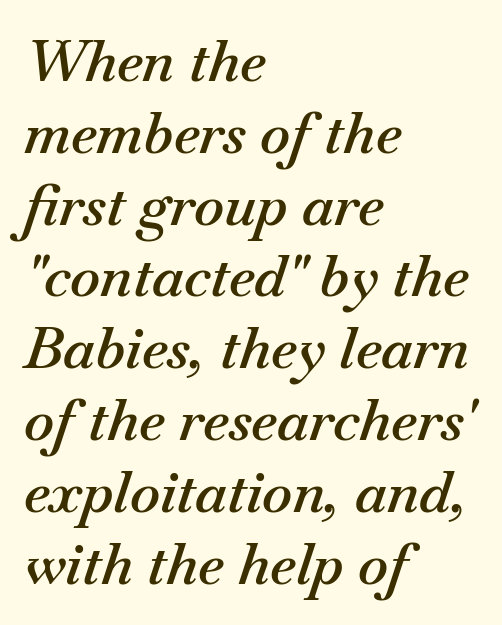
Q: Is the text bold? A: Semi-bold.
Q: Is the text italic (slanted)? A: Yes, it leans right by about 18 degrees.
Q: Is the text underlined? A: No.
Q: How is the paragraph aligned? A: Left-aligned.
Q: Is the spacing between letters normal or unusually wide? A: Normal.
Q: Is the spacing between lines tight, normal or loose? A: Normal.
Q: Width (condensed, normal, or wide)? A: Normal.
Q: Stroke contrast? A: Medium.
Q: x-height? A: Small.
Q: Monospaced? A: No.
